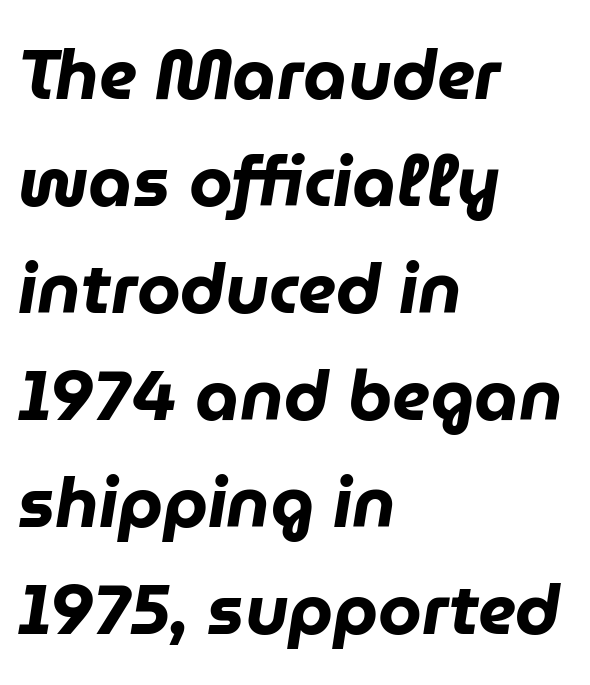
Q: Is the text bold? A: Yes.
Q: Is the text italic (slanted)? A: Yes, it leans right by about 9 degrees.
Q: Is the text underlined? A: No.
Q: How is the paragraph aligned? A: Left-aligned.
Q: Is the spacing between letters normal or unusually wide? A: Normal.
Q: Is the spacing between lines tight, normal or loose? A: Normal.
Q: Width (condensed, normal, or wide)? A: Normal.
Q: Stroke contrast? A: Low.
Q: x-height? A: Medium.
Q: Monospaced? A: No.
